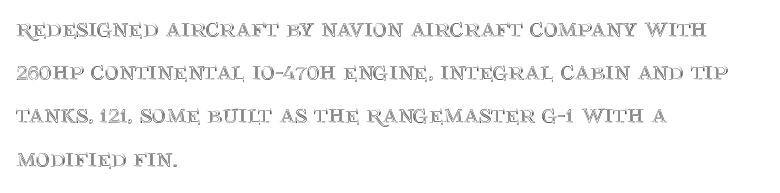
Anything drawn beneath the words? Only blank space. In terms of letterspacing, this is plain default setting. No italicization has been applied; the sample stays upright. The block of text has a typical density, with ordinary space between rows. Horizontal alignment here is leftward, the default for most running prose.
